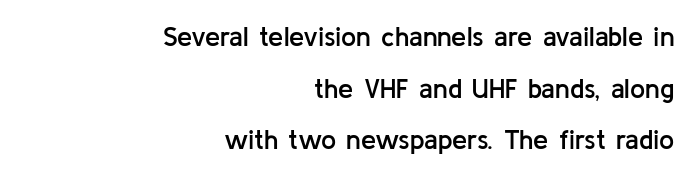
{"italic": "no", "bold": "semi", "underline": "no", "align": "right", "line_spacing": "loose", "line_spacing_ratio": 1.91, "letter_spacing": "normal", "letter_spacing_em": 0.0, "glyph_px": 27}
